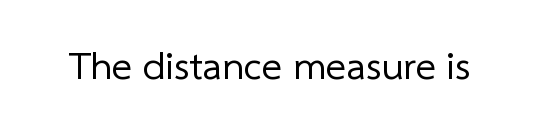
Q: Is the text bold? A: No.
Q: Is the typeface a serif or a sans-serif typeface? A: Sans-serif.
Q: Is the text underlined? A: No.
Q: Is the spacing between letters normal or unusually wide? A: Normal.
Q: Width (condensed, normal, or wide)? A: Normal.
Q: Stroke contrast? A: Low.
Q: x-height? A: Medium.
Q: Monospaced? A: No.
